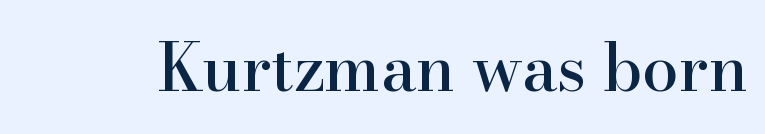
{"serif": "yes", "italic": "no", "width": "normal", "stroke_contrast": "high", "x_height": "small", "monospaced": "no", "underline": "no", "letter_spacing": "normal", "letter_spacing_em": 0.0, "glyph_px": 65}
